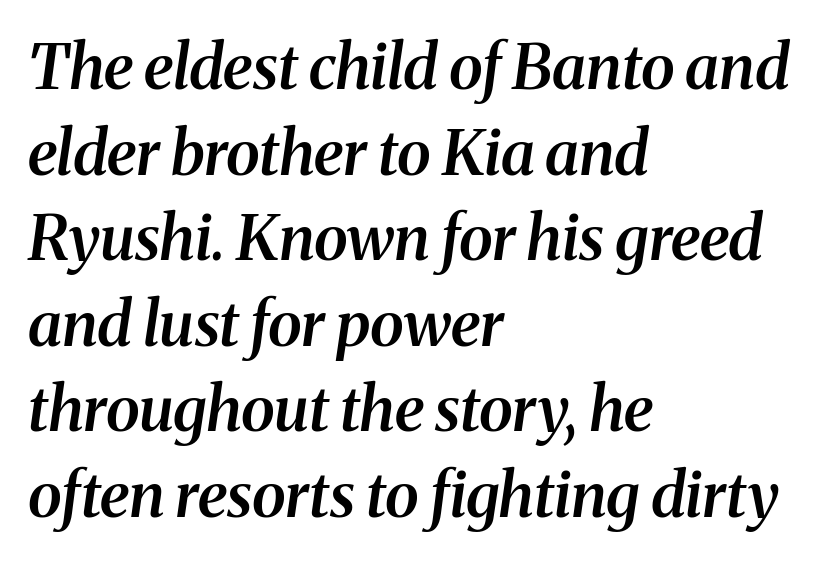
{"serif": "yes", "italic": "yes", "lean": "right", "slant_degrees": 8, "bold": "semi", "weight": "semibold", "width": "normal", "stroke_contrast": "medium", "x_height": "medium", "monospaced": "no", "underline": "no", "align": "left", "line_spacing": "normal", "line_spacing_ratio": 1.38, "letter_spacing": "normal", "letter_spacing_em": 0.0, "glyph_px": 62}
